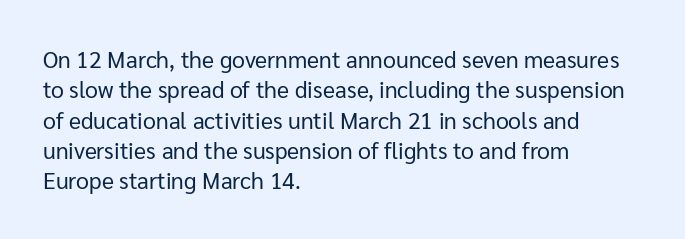
The image shows 23 px text type, upright; set left-aligned, normal line spacing (1.32x), normal letter spacing, not underlined.
